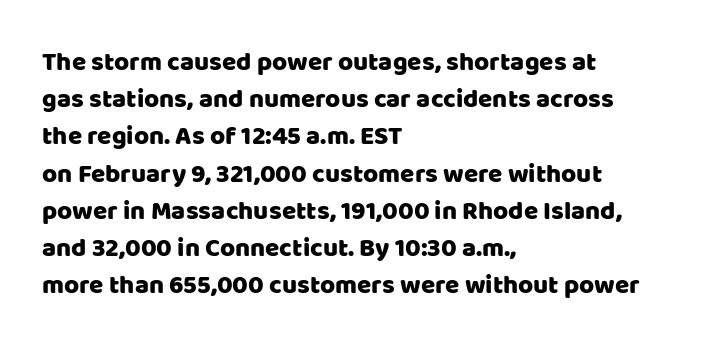
The passage is arranged the way most books set body copy — flush left. No extra tracking has been applied to these lines. You can tell it's not italic because the verticals are truly vertical. The leading is moderate, giving the passage an even texture. The specimen omits any rule beneath the text block's lines.
